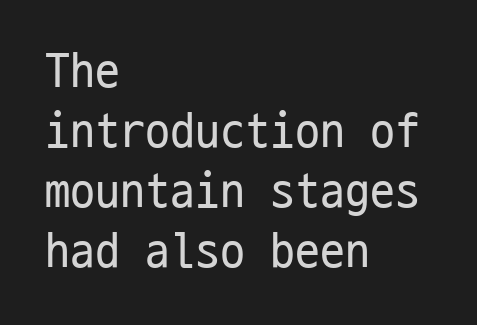
{"serif": "no", "italic": "no", "bold": "no", "weight": "regular", "width": "condensed", "stroke_contrast": "low", "x_height": "medium", "monospaced": "yes", "underline": "no", "align": "left", "line_spacing_ratio": 1.2, "letter_spacing": "normal", "letter_spacing_em": 0.0, "glyph_px": 50}
